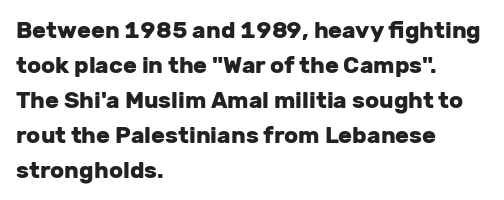
A normal amount of white space separates one row of letters from the next. The lines in this sample share a left origin and differ only in where they stop. Characters follow at the spacing the type designer built in. In terms of weight, the rendering is a true, heavy bold.
